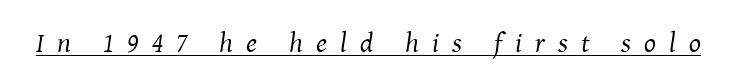
{"serif": "yes", "italic": "yes", "lean": "right", "slant_degrees": 8, "bold": "no", "weight": "regular", "width": "normal", "stroke_contrast": "medium", "x_height": "medium", "monospaced": "no", "underline": "yes", "letter_spacing": "wide", "letter_spacing_em": 0.47, "glyph_px": 28}
